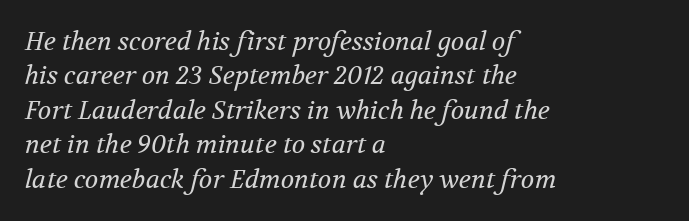
{"italic": "yes", "lean": "right", "slant_degrees": 12, "bold": "no", "underline": "no", "align": "left", "line_spacing": "normal", "line_spacing_ratio": 1.38, "letter_spacing": "normal", "letter_spacing_em": 0.0, "glyph_px": 25}
